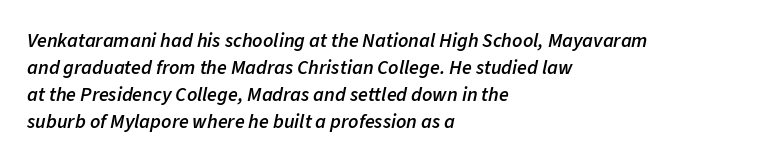
Q: Is the text bold? A: Semi-bold.
Q: Is the text italic (slanted)? A: Yes, it leans right by about 11 degrees.
Q: Is the text underlined? A: No.
Q: How is the paragraph aligned? A: Left-aligned.
Q: Is the spacing between letters normal or unusually wide? A: Normal.
Q: Is the spacing between lines tight, normal or loose? A: Normal.
